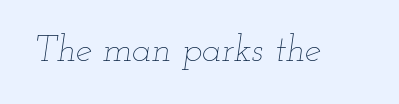
A light-to-regular cut is what we see here. The gap between lines stays unmarked. It's the slanting kind of type. Look at the tracking — it's just the regular setting, nothing added. Looks like regular typesetting: each glyph gets only the width it needs.
